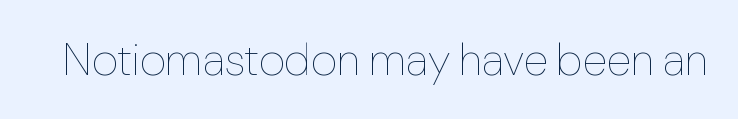
These lines are rendered in a variable-pitch font. Standard letterfit; no display-style spreading of the glyphs. Italic? Not at all — the glyphs are vertical. Bold? No — there's no thickening of the strokes. Any mark beneath the type? The region is blank.
